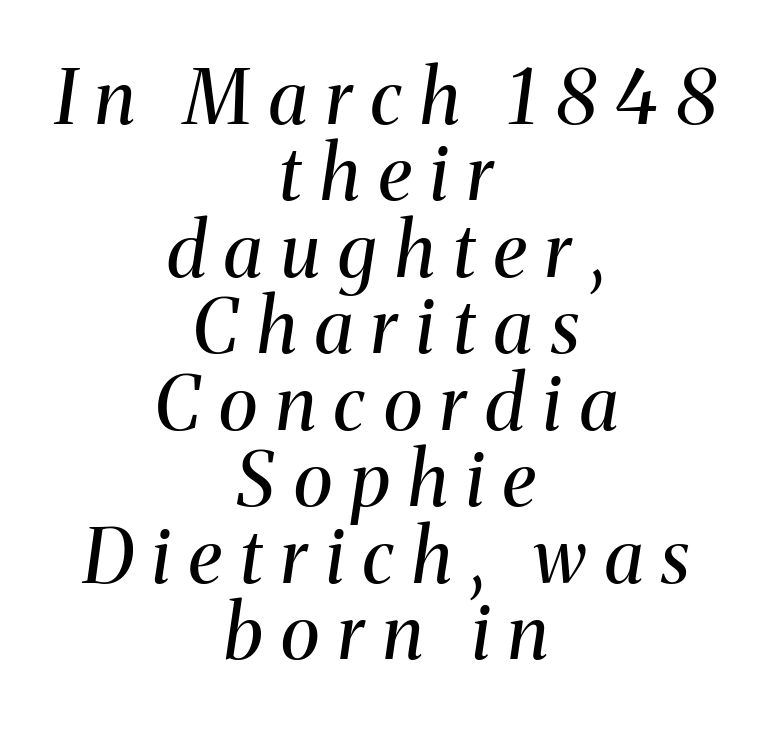
Plain, unruled lines of type. The letters are spread apart with noticeably loose tracking. The letters carry serifs — small finishing strokes at the ends of their stems. One-word summary of the alignment: center. This reads as an unemphasized weight, regular at the heaviest.
